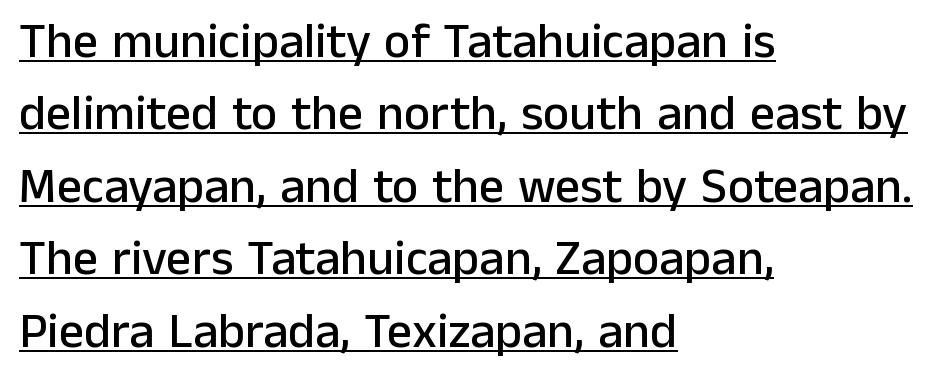
Looks like regular typesetting: each glyph gets only the width it needs. This is underlined copy, the kind a proofreader might mark for attention. Is this a sans? Yes — the strokes have no serifs. Nobody touched the tracking dial on this one. Does the copy run flush right? No — it runs flush left.
